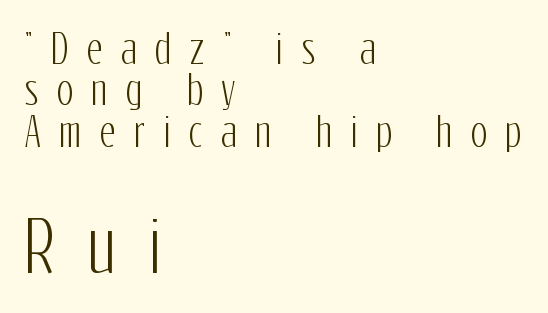
Q: Is the text italic (slanted)? A: No, it is upright.
Q: Is the typeface a serif or a sans-serif typeface? A: Sans-serif.
Q: Is the text underlined? A: No.
Q: How is the paragraph aligned? A: Left-aligned.
Q: Is the spacing between letters normal or unusually wide? A: Unusually wide.
Q: Is the spacing between lines tight, normal or loose? A: Tight.
Q: Which block of text is set in a larger size, the first (top) or the second (bottom)? A: The second (bottom) one.
Q: Width (condensed, normal, or wide)? A: Condensed.
Q: Stroke contrast? A: Low.
Q: x-height? A: Medium.
Q: Monospaced? A: No.
